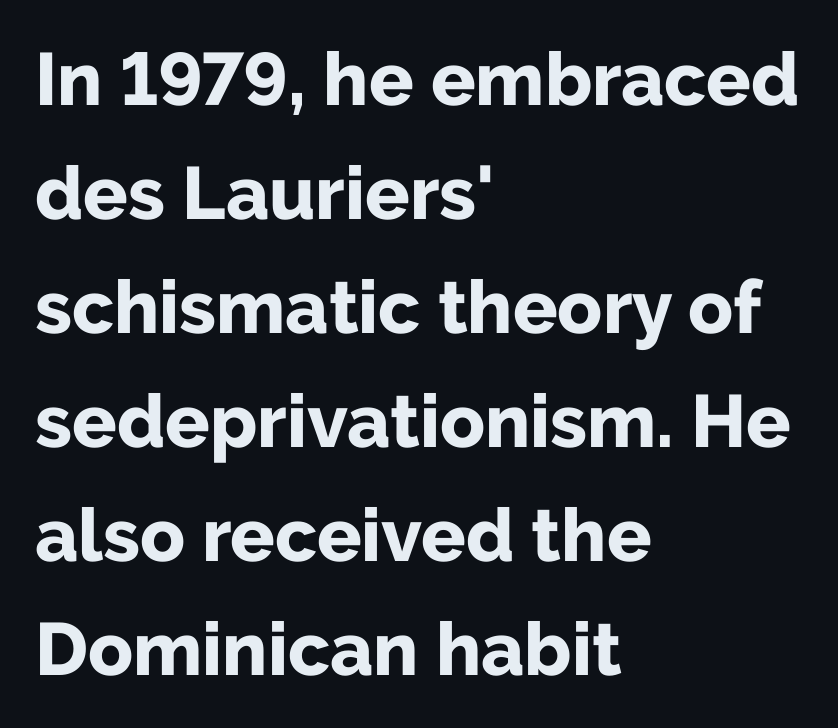
{"serif": "no", "italic": "no", "bold": "yes", "weight": "bold", "width": "normal", "stroke_contrast": "low", "x_height": "medium", "monospaced": "no", "underline": "no", "align": "left", "line_spacing": "normal", "line_spacing_ratio": 1.54, "letter_spacing": "normal", "letter_spacing_em": 0.0, "glyph_px": 74}
